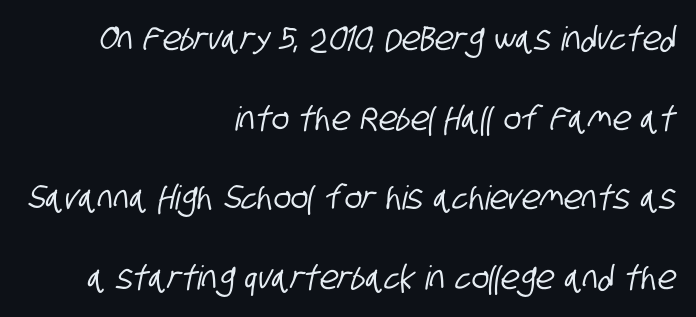
Where is the straight margin? On the right. The foot of each line stays bare and open. Note: no serifs on the glyphs. Baseline-to-baseline distance is far greater than the letter height. Varying glyph widths throughout — classic text-font behaviour. Here the glyphs are tracked normally, forming tight word shapes.
